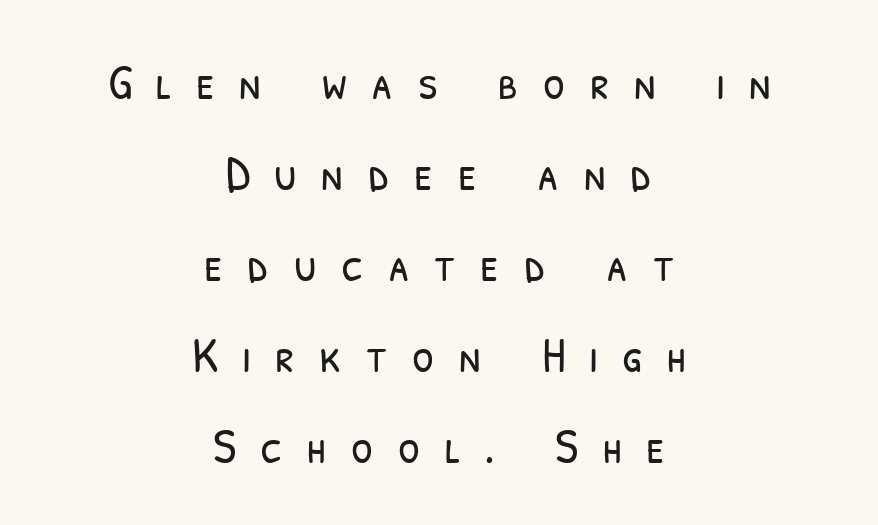
Q: Is the text bold? A: No.
Q: Is the typeface a serif or a sans-serif typeface? A: Sans-serif.
Q: Is the text underlined? A: No.
Q: How is the paragraph aligned? A: Centered.
Q: Is the spacing between letters normal or unusually wide? A: Unusually wide.
Q: Width (condensed, normal, or wide)? A: Condensed.
Q: Stroke contrast? A: Low.
Q: x-height? A: Medium.
Q: Monospaced? A: No.
